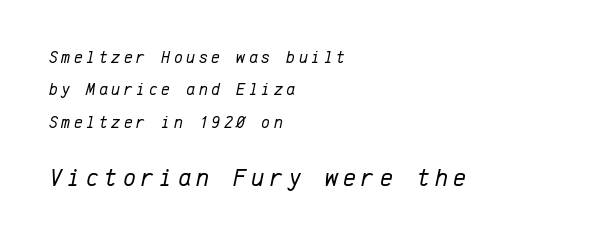
Q: Is the text bold? A: No.
Q: Is the text italic (slanted)? A: Yes, it leans right by about 12 degrees.
Q: Is the text underlined? A: No.
Q: How is the paragraph aligned? A: Left-aligned.
Q: Is the spacing between letters normal or unusually wide? A: Unusually wide.
Q: Is the spacing between lines tight, normal or loose? A: Loose.
Q: Which block of text is set in a larger size, the first (top) or the second (bottom)? A: The second (bottom) one.
